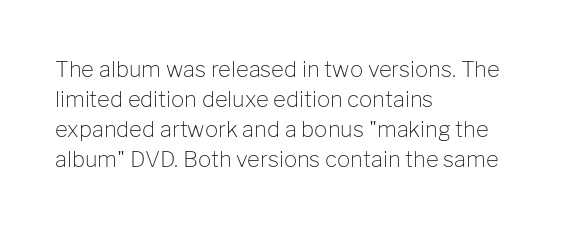
{"italic": "no", "bold": "no", "underline": "no", "align": "left", "line_spacing": "normal", "line_spacing_ratio": 1.37, "letter_spacing": "normal", "letter_spacing_em": 0.0, "glyph_px": 22}
